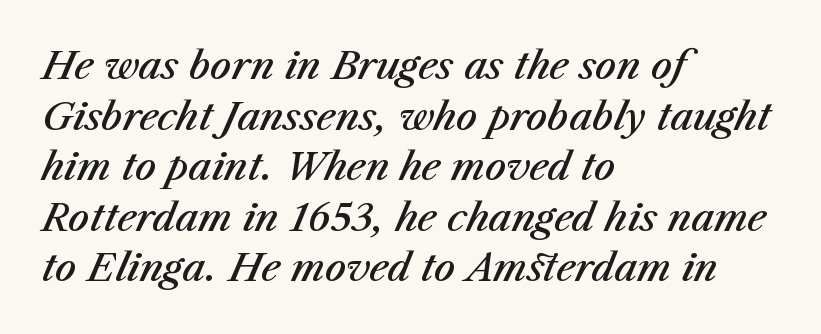
The image shows 38 px semibold type, italic (leaning right); set left-aligned, normal line spacing (1.33x), normal letter spacing, not underlined; medium stroke contrast and a medium x-height.
